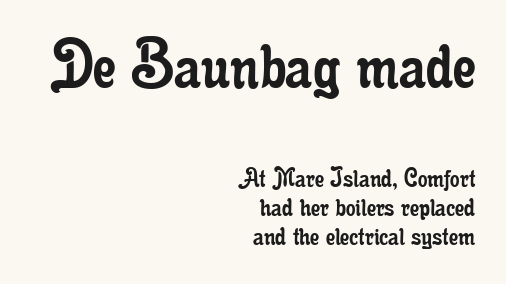
The image shows 75 px regular-weight, condensed serif type, upright; set right-aligned, tight line spacing (0.97x), normal letter spacing, not underlined; the first (top) block is 2.5x larger; low stroke contrast and a small x-height.
